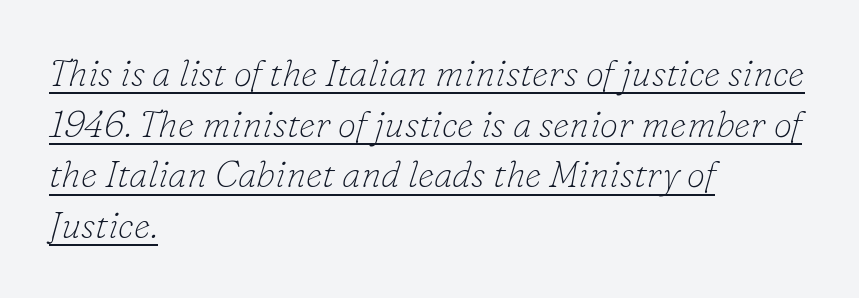
No extra tracking has been applied to these lines. This sample uses an oblique cut, with every glyph tilted off the vertical. Compared with a typical body face, this is equally light or lighter still. These lines are composed in type with serifs. Glance below the letters and you will spot a drawn line. Casual observation: everything's shoved over to the left.
